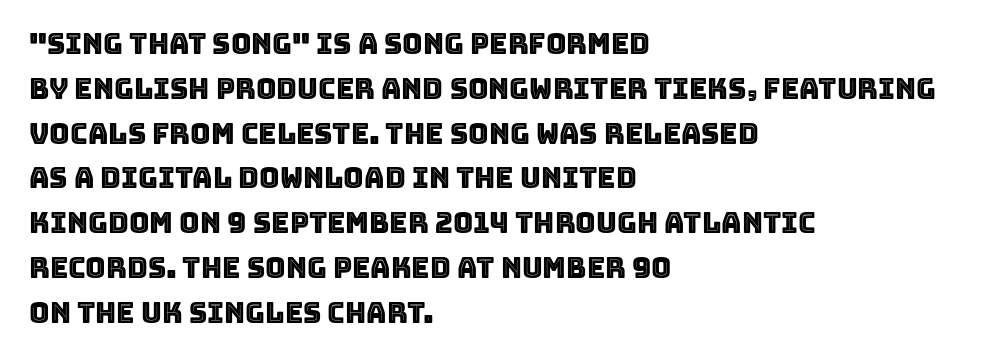
The rendering anchors every line to the left-hand side. A bare baseline throughout the passage. These lines are rendered in a variable-pitch font. Every stem runs plumb, perpendicular to the baseline. Horizontal bands of white between lines are of average thickness.
